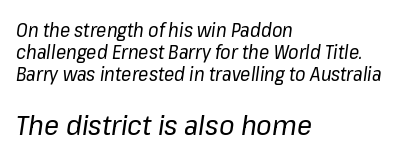
Q: Is the text bold? A: No.
Q: Is the text italic (slanted)? A: Yes, it leans right by about 8 degrees.
Q: Is the text underlined? A: No.
Q: How is the paragraph aligned? A: Left-aligned.
Q: Is the spacing between letters normal or unusually wide? A: Normal.
Q: Which block of text is set in a larger size, the first (top) or the second (bottom)? A: The second (bottom) one.
Q: Width (condensed, normal, or wide)? A: Normal.
Q: Stroke contrast? A: Low.
Q: x-height? A: Medium.
Q: Monospaced? A: No.
